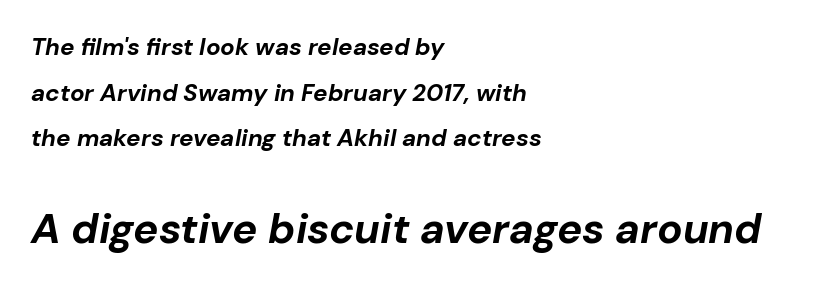
The image shows 42 px bold type, italic (leaning right); set left-aligned, loose line spacing (1.9x), normal letter spacing, not underlined; the second (bottom) block is 1.75x larger; low stroke contrast and a medium x-height.
